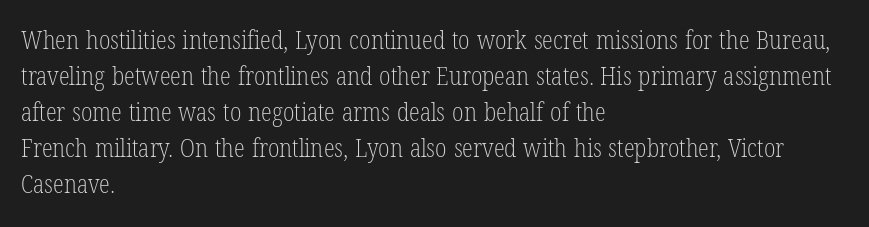
The rendering anchors every line to the left-hand side. Words appear dense and cohesive because spacing is normal. Does the leading feel generous? No, just average. A quiet, ordinary-to-light weight characterises the typeface.
